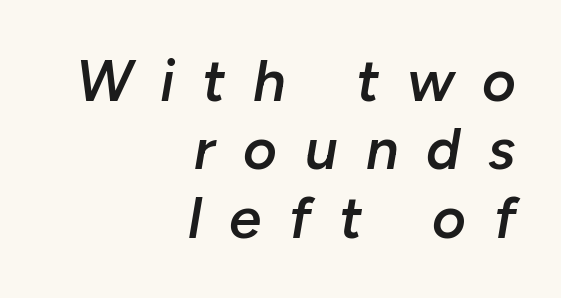
Q: Is the text bold? A: Semi-bold.
Q: Is the text italic (slanted)? A: Yes, it leans right by about 10 degrees.
Q: Is the text underlined? A: No.
Q: How is the paragraph aligned? A: Right-aligned.
Q: Is the spacing between letters normal or unusually wide? A: Unusually wide.
Q: Width (condensed, normal, or wide)? A: Normal.
Q: Stroke contrast? A: Low.
Q: x-height? A: Medium.
Q: Monospaced? A: No.
